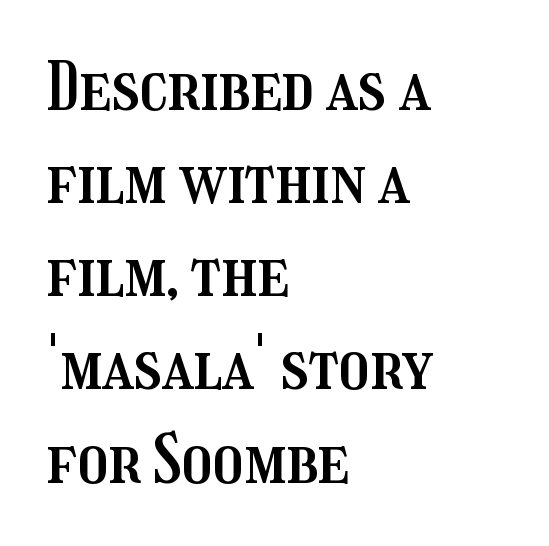
The image shows 67 px condensed type, upright; set left-aligned, normal line spacing (1.39x), normal letter spacing, not underlined; medium stroke contrast and a medium x-height.
